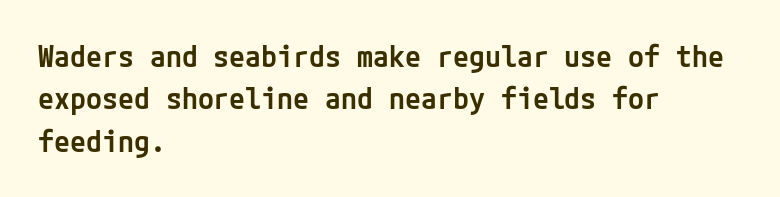
Q: Is the text bold? A: Semi-bold.
Q: Is the text italic (slanted)? A: No, it is upright.
Q: Is the typeface a serif or a sans-serif typeface? A: Sans-serif.
Q: Is the text underlined? A: No.
Q: How is the paragraph aligned? A: Left-aligned.
Q: Is the spacing between letters normal or unusually wide? A: Normal.
Q: Is the spacing between lines tight, normal or loose? A: Normal.
Q: Width (condensed, normal, or wide)? A: Normal.
Q: Stroke contrast? A: Low.
Q: x-height? A: Medium.
